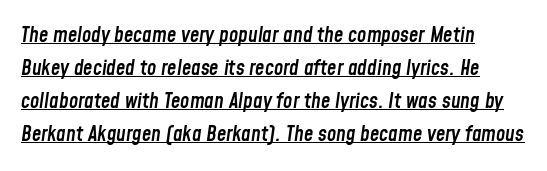
The image shows 21 px text type, italic (leaning right); set left-aligned, normal line spacing (1.57x), normal letter spacing, underlined.
